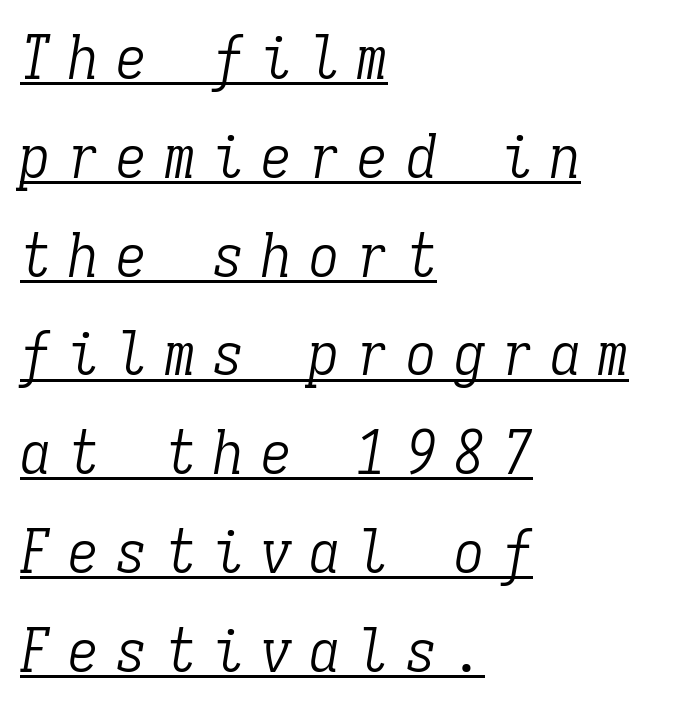
Q: Is the text bold? A: No.
Q: Is the text italic (slanted)? A: Yes, it leans right by about 9 degrees.
Q: Is the typeface a serif or a sans-serif typeface? A: Serif.
Q: Is the text underlined? A: Yes.
Q: How is the paragraph aligned? A: Left-aligned.
Q: Is the spacing between letters normal or unusually wide? A: Unusually wide.
Q: Is the spacing between lines tight, normal or loose? A: Normal.
Q: Width (condensed, normal, or wide)? A: Condensed.
Q: Stroke contrast? A: Low.
Q: x-height? A: Medium.
Q: Monospaced? A: Yes.
